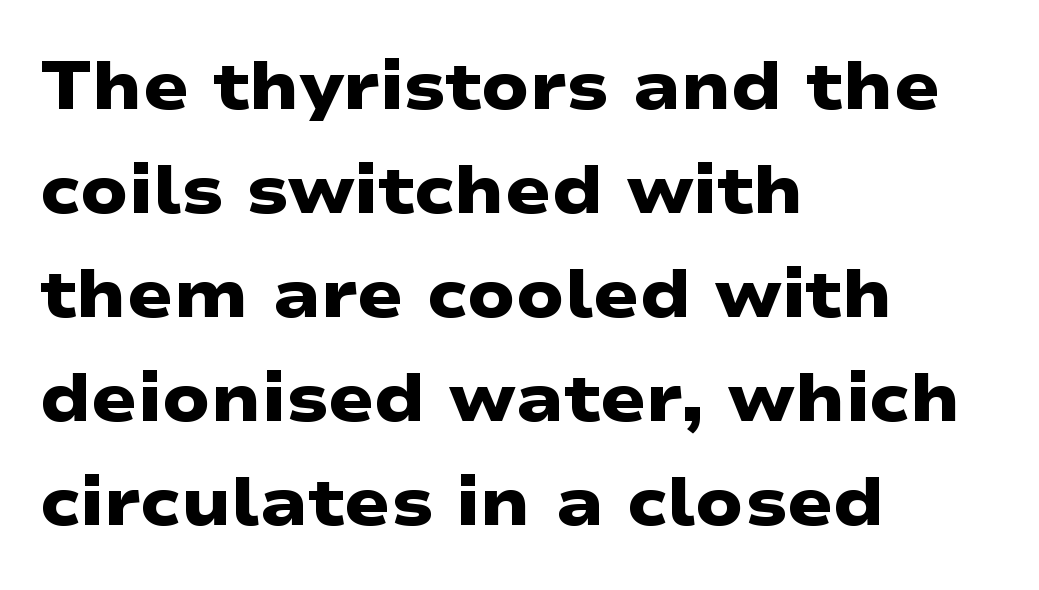
A full-strength bold gives these letters their thick strokes. Type style note: lacks serifs. A bare baseline throughout the passage. Spacing between characters is what you'd get straight out of the box. One glance says typical: line gaps are just what's usual. Here the designer chose a conventional face with non-uniform glyph widths.
